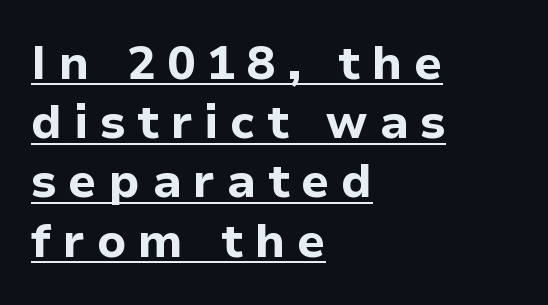
The image shows 47 px bold sans-serif type, upright; set left-aligned, normal line spacing (1.26x), unusually wide letter spacing (+0.25 em), underlined; low stroke contrast and a medium x-height.
